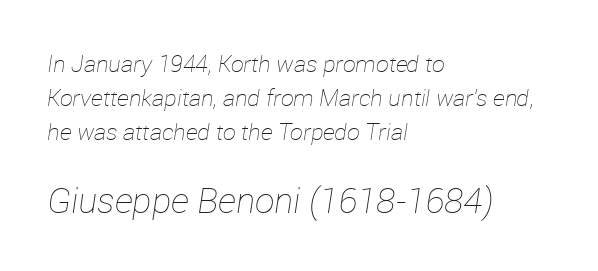
{"italic": "yes", "lean": "right", "slant_degrees": 12, "bold": "no", "weight": "thin", "width": "normal", "stroke_contrast": "low", "x_height": "medium", "monospaced": "no", "underline": "no", "align": "left", "line_spacing": "normal", "line_spacing_ratio": 1.47, "letter_spacing": "normal", "letter_spacing_em": 0.0, "larger_block": "second", "size_ratio": 1.52, "glyph_px": 35}
